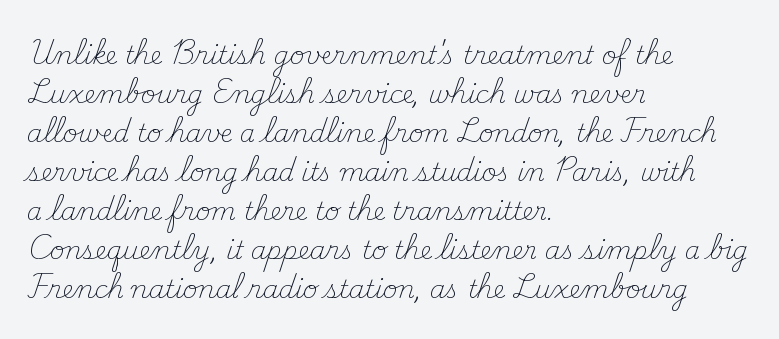
The image shows 25 px text type; set left-aligned, normal line spacing (1.56x), normal letter spacing, not underlined.
